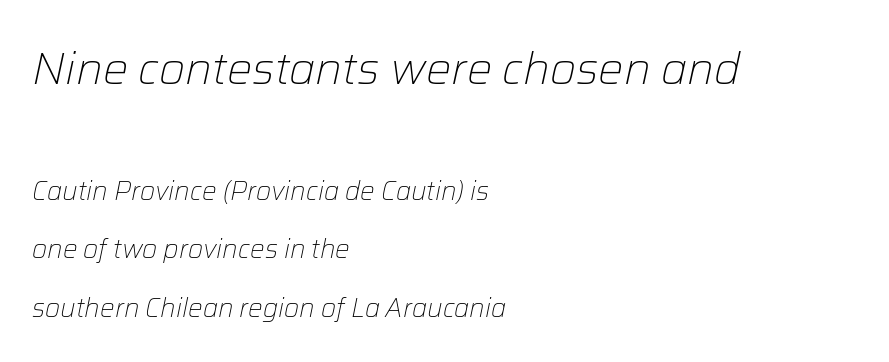
The text block is weighted toward the left margin, trailing off unevenly rightward. Just letters on the line, the space beneath them empty. These lines stand farther apart than default settings would place them. Proportional: the letters do not fall into vertical columns.
